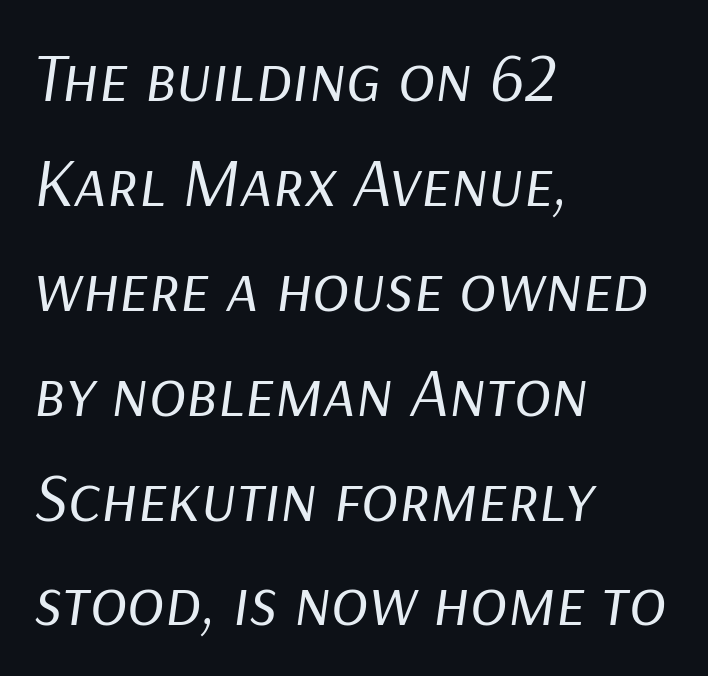
{"italic": "yes", "lean": "right", "slant_degrees": 9, "bold": "no", "weight": "regular", "width": "normal", "stroke_contrast": "low", "x_height": "medium", "monospaced": "no", "underline": "no", "align": "left", "line_spacing": "normal", "line_spacing_ratio": 1.52, "letter_spacing": "normal", "letter_spacing_em": 0.0, "glyph_px": 69}
